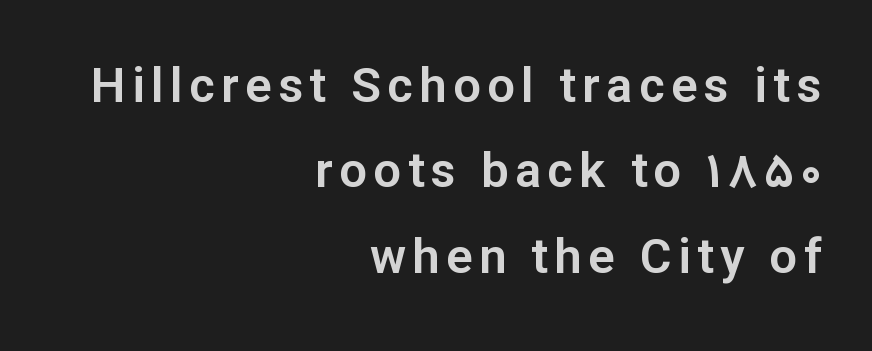
Q: Is the text italic (slanted)? A: No, it is upright.
Q: Is the typeface a serif or a sans-serif typeface? A: Sans-serif.
Q: Is the text underlined? A: No.
Q: How is the paragraph aligned? A: Right-aligned.
Q: Width (condensed, normal, or wide)? A: Normal.
Q: Stroke contrast? A: Low.
Q: x-height? A: Medium.
Q: Monospaced? A: No.
